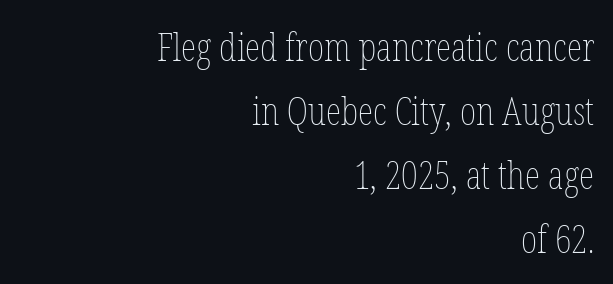
{"italic": "no", "bold": "no", "weight": "thin", "width": "condensed", "stroke_contrast": "low", "x_height": "medium", "monospaced": "no", "underline": "no", "align": "right", "line_spacing": "normal", "line_spacing_ratio": 1.64, "letter_spacing": "normal", "letter_spacing_em": 0.0, "glyph_px": 39}
